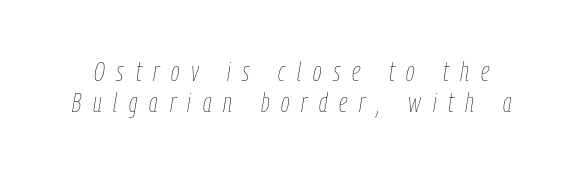
Q: Is the text bold? A: No.
Q: Is the text italic (slanted)? A: Yes, it leans right by about 9 degrees.
Q: Is the text underlined? A: No.
Q: Is the spacing between letters normal or unusually wide? A: Unusually wide.
Q: Is the spacing between lines tight, normal or loose? A: Tight.
Q: Width (condensed, normal, or wide)? A: Condensed.
Q: Stroke contrast? A: Low.
Q: x-height? A: Medium.
Q: Monospaced? A: No.
